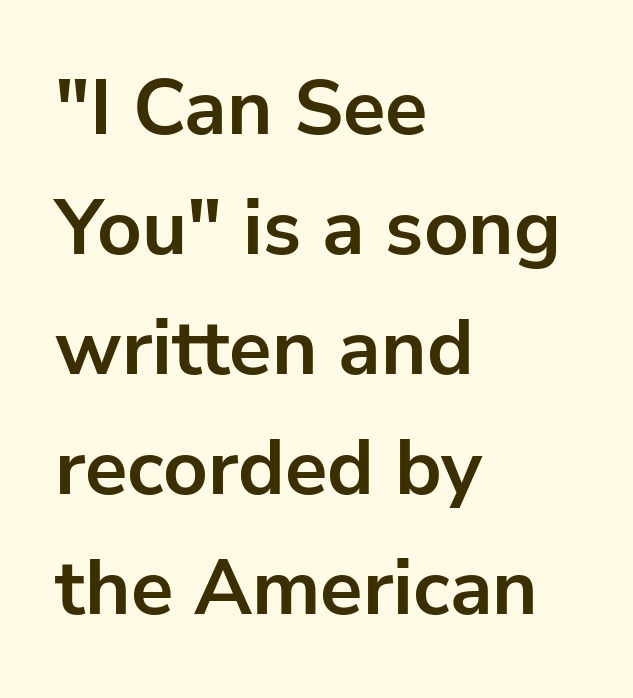
The image shows 78 px bold sans-serif type, upright; set left-aligned, normal line spacing (1.54x), normal letter spacing, not underlined; low stroke contrast and a medium x-height.
